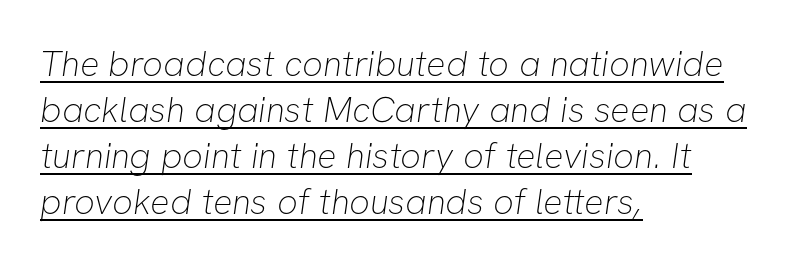
{"serif": "no", "bold": "no", "weight": "thin", "width": "normal", "stroke_contrast": "low", "x_height": "medium", "monospaced": "no", "underline": "yes", "align": "left", "line_spacing": "normal", "line_spacing_ratio": 1.28, "letter_spacing": "normal", "letter_spacing_em": 0.0, "glyph_px": 36}
